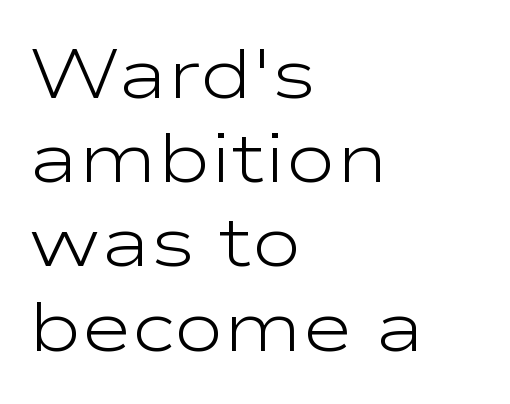
{"serif": "no", "italic": "no", "bold": "no", "weight": "light", "width": "wide", "stroke_contrast": "low", "x_height": "medium", "monospaced": "no", "underline": "no", "align": "left", "line_spacing_ratio": 1.22, "letter_spacing": "normal", "letter_spacing_em": 0.0, "glyph_px": 69}
